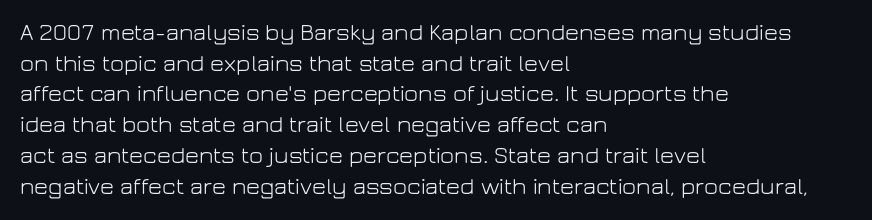
The image shows 24 px text type, upright; set left-aligned, normal line spacing (1.28x), normal letter spacing, not underlined.
